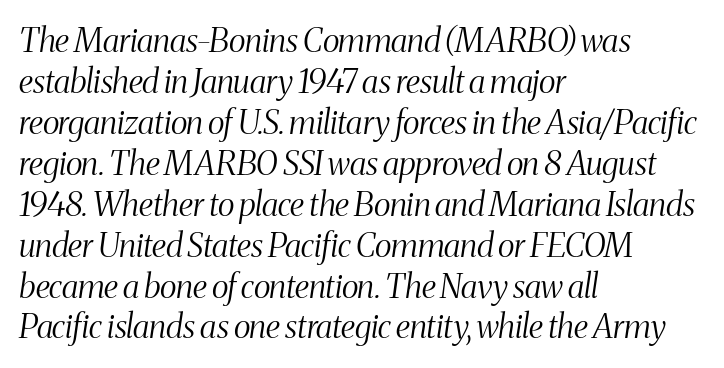
In CSS terms this would be text-align: left. Compared with a typical body face, this is equally light or lighter still. Designer's note — italics engaged. Tracking here is standard; glyphs follow each other at the usual distance. This sample uses a serif face.
